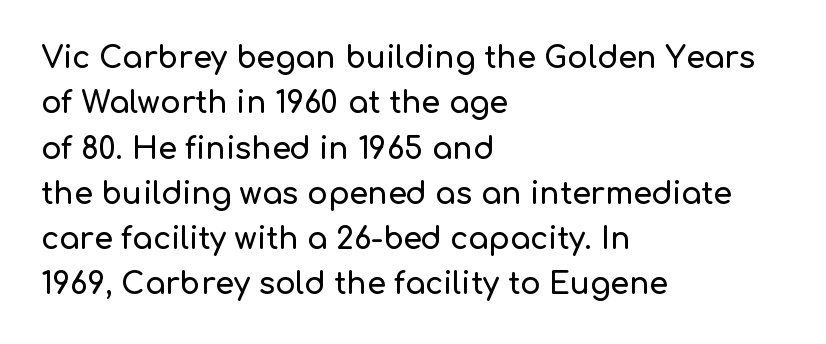
{"serif": "no", "italic": "no", "width": "normal", "stroke_contrast": "low", "x_height": "medium", "monospaced": "no", "underline": "no", "align": "left", "line_spacing": "normal", "line_spacing_ratio": 1.51, "letter_spacing": "normal", "letter_spacing_em": 0.0, "glyph_px": 30}
